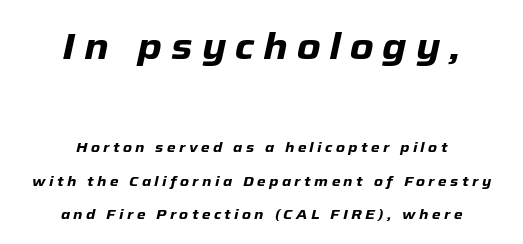
{"italic": "yes", "lean": "right", "slant_degrees": 12, "bold": "yes", "weight": "heavy", "width": "normal", "stroke_contrast": "low", "x_height": "medium", "monospaced": "no", "underline": "no", "align": "center", "line_spacing": "loose", "line_spacing_ratio": 2.41, "letter_spacing": "wide", "letter_spacing_em": 0.24, "larger_block": "first", "size_ratio": 2.64, "glyph_px": 37}
